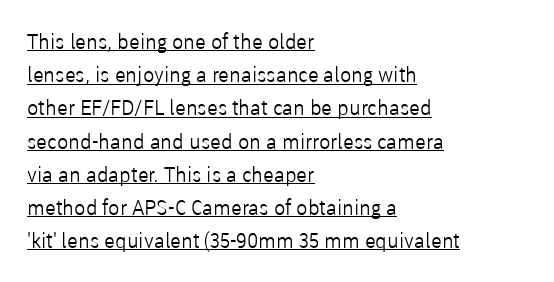
The image shows 21 px text type, upright; set left-aligned, normal line spacing (1.58x), normal letter spacing, underlined.
